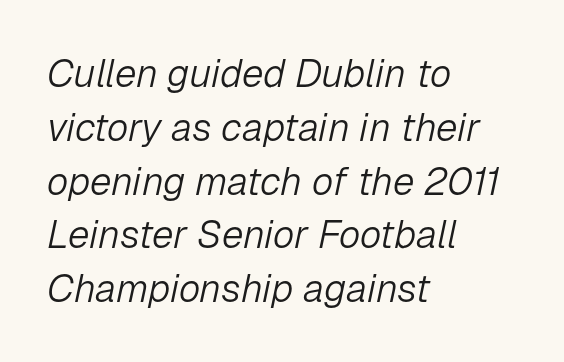
The image shows 39 px light type, italic (leaning right); set left-aligned, normal line spacing (1.38x), normal letter spacing, not underlined; low stroke contrast and a medium x-height.
